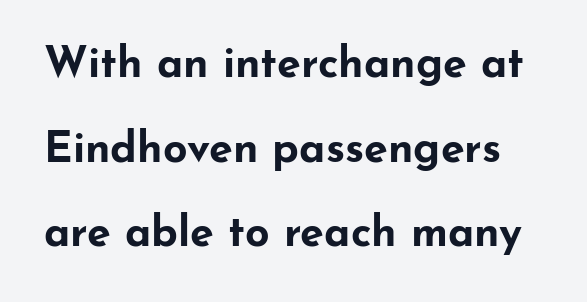
{"serif": "no", "italic": "no", "bold": "yes", "weight": "bold", "width": "wide", "stroke_contrast": "low", "x_height": "small", "monospaced": "no", "underline": "no", "line_spacing": "loose", "line_spacing_ratio": 1.97, "letter_spacing": "normal", "letter_spacing_em": 0.0, "glyph_px": 43}
